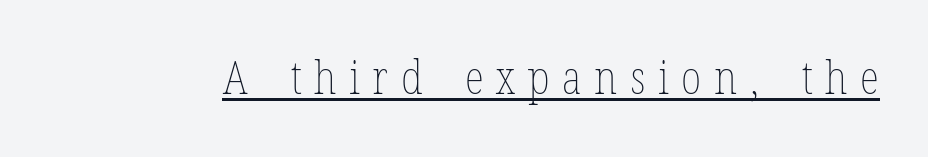
Q: Is the text bold? A: No.
Q: Is the text italic (slanted)? A: No, it is upright.
Q: Is the text underlined? A: Yes.
Q: Is the spacing between letters normal or unusually wide? A: Unusually wide.
Q: Width (condensed, normal, or wide)? A: Condensed.
Q: Stroke contrast? A: Low.
Q: x-height? A: Medium.
Q: Monospaced? A: No.
